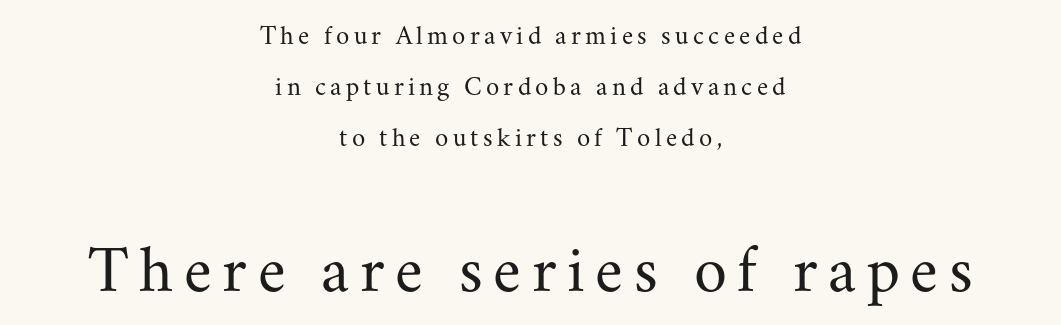
{"serif": "yes", "italic": "no", "bold": "no", "weight": "regular", "width": "normal", "stroke_contrast": "medium", "x_height": "small", "monospaced": "no", "underline": "no", "align": "center", "line_spacing_ratio": 1.89, "larger_block": "second", "size_ratio": 2.48, "glyph_px": 67}
